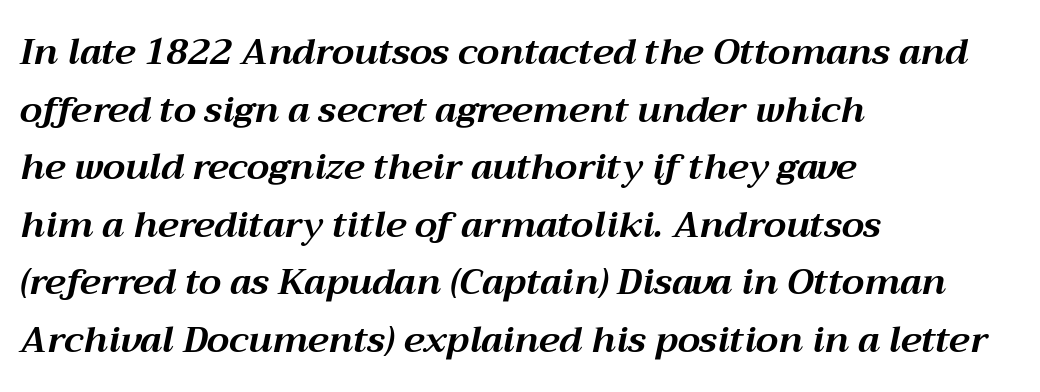
The image shows 36 px bold type, italic (leaning right); set left-aligned, normal line spacing (1.6x), normal letter spacing, not underlined; medium stroke contrast and a medium x-height.
